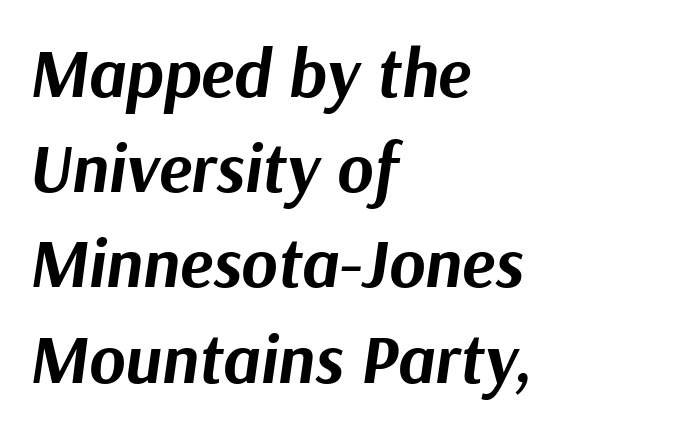
Beneath every word, the page is bare. Teacher's note: observe the even left margin — that is flush-left alignment. Does the lettering tilt? It does — this is italic. Line spacing here is normal.
